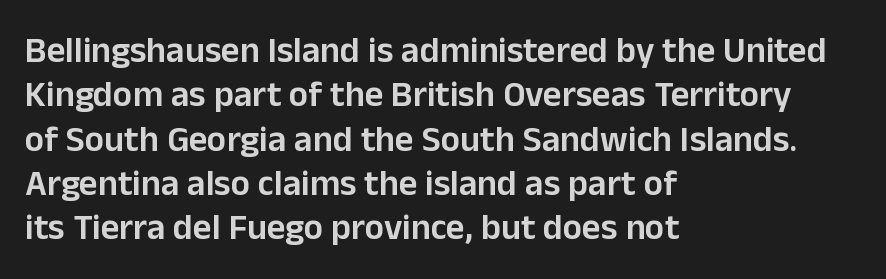
The image shows 36 px semibold sans-serif type, upright; set left-aligned, line spacing 1.23x, normal letter spacing, not underlined; low stroke contrast and a medium x-height.
